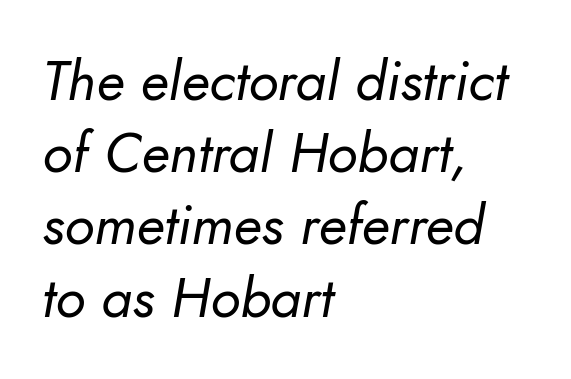
{"italic": "yes", "lean": "right", "slant_degrees": 10, "bold": "no", "weight": "regular", "width": "normal", "stroke_contrast": "low", "x_height": "small", "monospaced": "no", "underline": "no", "align": "left", "line_spacing": "normal", "line_spacing_ratio": 1.29, "letter_spacing": "normal", "letter_spacing_em": 0.0, "glyph_px": 56}
